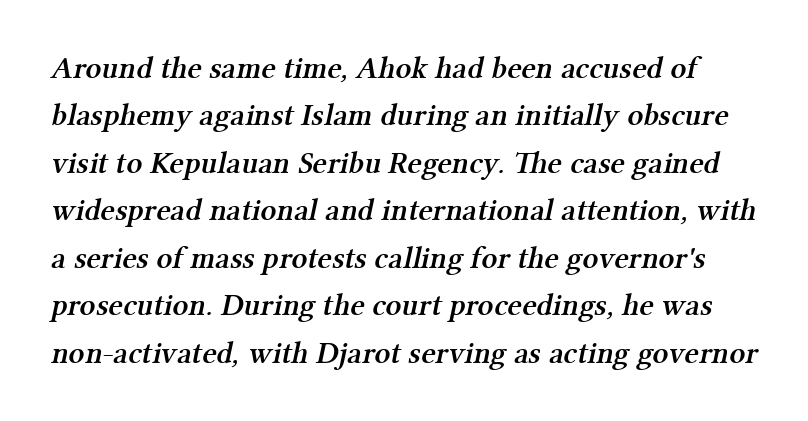
{"serif": "yes", "bold": "semi", "weight": "semibold", "width": "normal", "stroke_contrast": "medium", "x_height": "medium", "monospaced": "no", "underline": "no", "line_spacing": "normal", "line_spacing_ratio": 1.53, "letter_spacing": "normal", "letter_spacing_em": 0.0, "glyph_px": 31}
